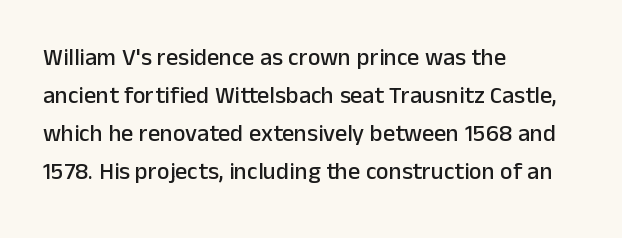
The image shows 24 px text type, upright; set left-aligned, normal line spacing (1.59x), normal letter spacing, not underlined.
